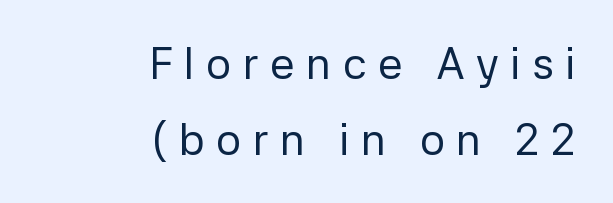
The image shows 44 px regular-weight sans-serif type, upright; set right-aligned, line spacing 1.72x, unusually wide letter spacing (+0.26 em), not underlined; low stroke contrast and a medium x-height.
